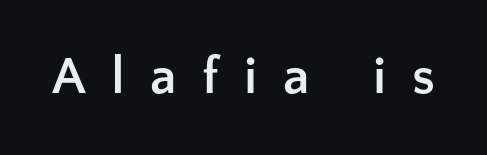
The image shows 53 px semibold sans-serif type, upright; set unusually wide letter spacing (+0.48 em), not underlined; low stroke contrast and a medium x-height.
